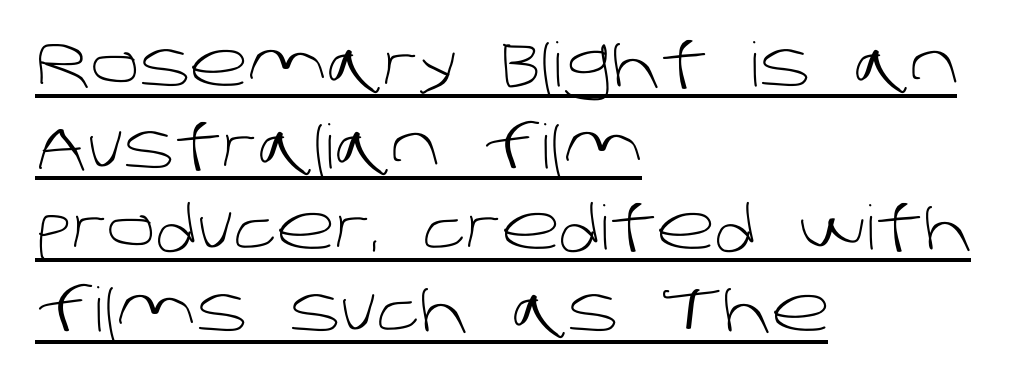
The image shows 61 px light sans-serif type; set left-aligned, normal line spacing (1.34x), normal letter spacing, underlined; low stroke contrast and a large x-height.
